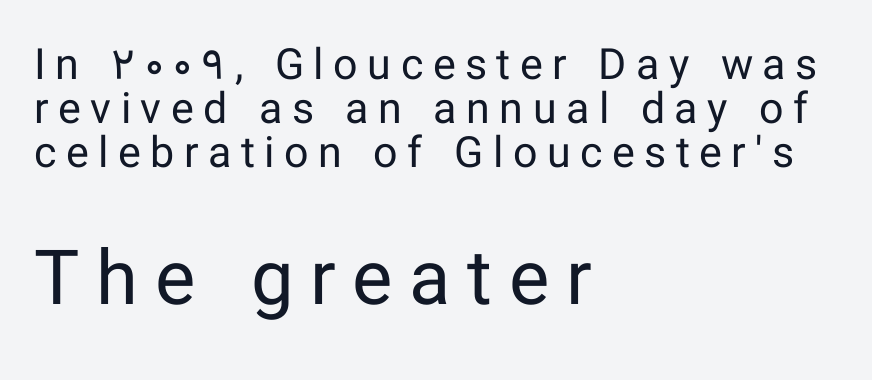
Q: Is the text bold? A: No.
Q: Is the text italic (slanted)? A: No, it is upright.
Q: Is the typeface a serif or a sans-serif typeface? A: Sans-serif.
Q: Is the text underlined? A: No.
Q: How is the paragraph aligned? A: Left-aligned.
Q: Is the spacing between letters normal or unusually wide? A: Unusually wide.
Q: Is the spacing between lines tight, normal or loose? A: Tight.
Q: Which block of text is set in a larger size, the first (top) or the second (bottom)? A: The second (bottom) one.
Q: Width (condensed, normal, or wide)? A: Normal.
Q: Stroke contrast? A: Low.
Q: x-height? A: Medium.
Q: Monospaced? A: No.
